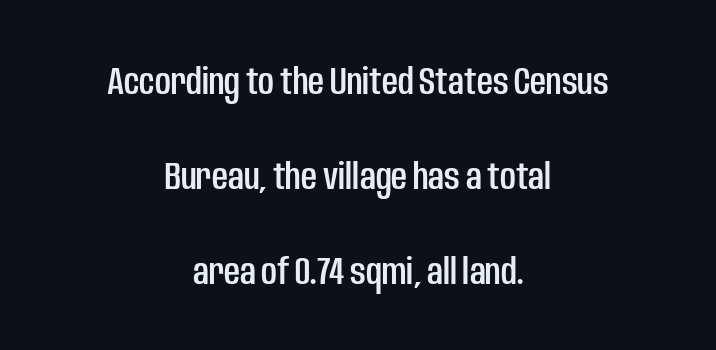
{"serif": "no", "italic": "no", "width": "condensed", "stroke_contrast": "low", "x_height": "large", "monospaced": "no", "underline": "no", "align": "center", "line_spacing": "loose", "line_spacing_ratio": 2.44, "letter_spacing": "normal", "letter_spacing_em": 0.0, "glyph_px": 39}
